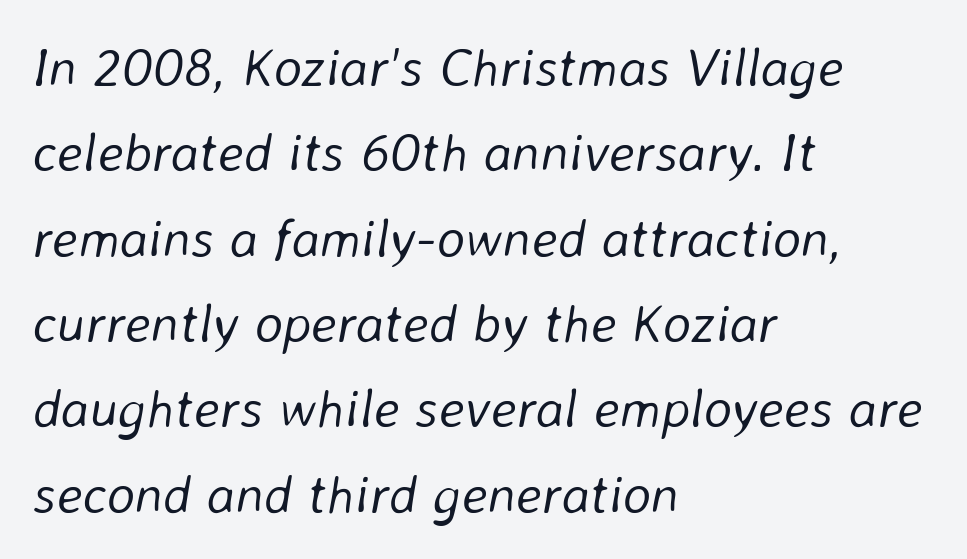
The image shows 54 px light type, italic (leaning right); set left-aligned, normal line spacing (1.58x), normal letter spacing, not underlined; low stroke contrast and a medium x-height.
